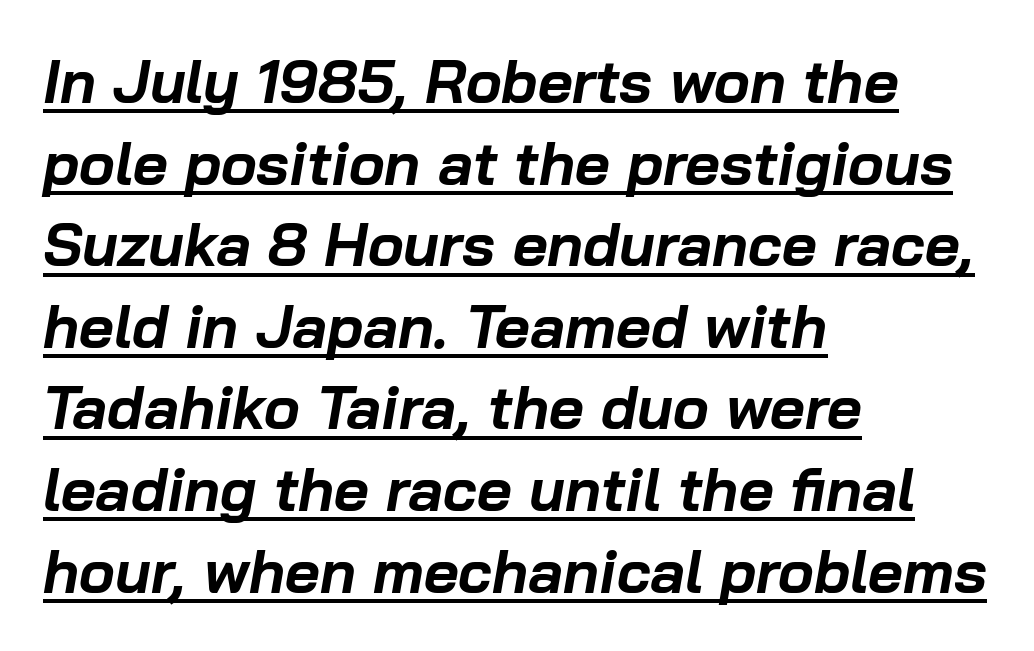
The image shows 60 px bold type, italic (leaning right); set left-aligned, normal line spacing (1.36x), normal letter spacing, underlined; low stroke contrast and a medium x-height.
